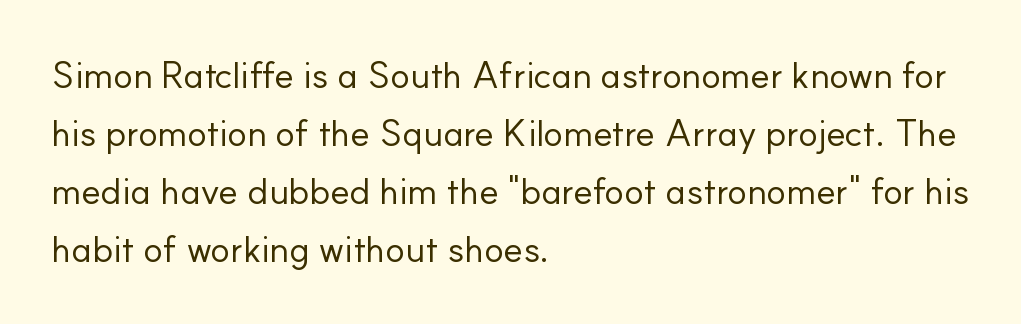
Anything drawn beneath the words? Only blank space. Classification — sans serif. The letters advance in unequal steps, a hallmark of proportional type. Which margin do the lines hug? The left one — the right edge is uneven. Letter spacing: default. The type sits square on the baseline with zero lean.
